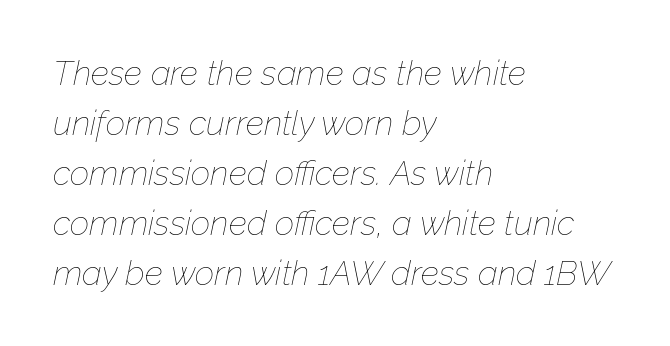
Letter spacing: default. These lines are rendered in a variable-pitch font. Lines of text with bare space underneath. The typesetter chose a ragged-right arrangement here.
